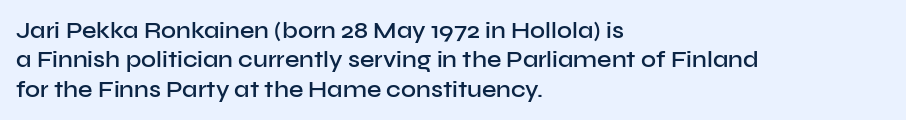
{"italic": "no", "bold": "semi", "underline": "no", "align": "left", "line_spacing": "normal", "line_spacing_ratio": 1.28, "letter_spacing": "normal", "letter_spacing_em": 0.0, "glyph_px": 23}
